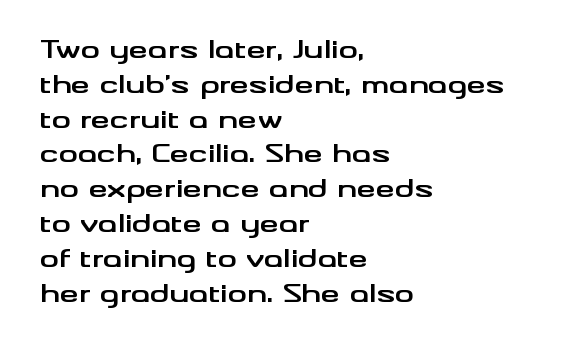
Nope, not italic — everything's standing straight. The passage shown has conventional tracking throughout. Bold? Absolutely — the strokes are thick and heavy. If you drew a ruler down the left edge, every line would touch it. The gap between lines stays unmarked. Horizontal bands of white between lines are of average thickness.
